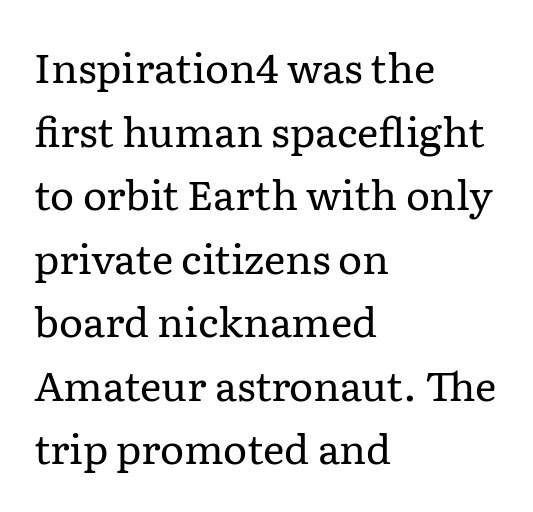
Q: Is the text bold? A: No.
Q: Is the text italic (slanted)? A: No, it is upright.
Q: Is the typeface a serif or a sans-serif typeface? A: Serif.
Q: Is the text underlined? A: No.
Q: How is the paragraph aligned? A: Left-aligned.
Q: Is the spacing between letters normal or unusually wide? A: Normal.
Q: Is the spacing between lines tight, normal or loose? A: Normal.
Q: Width (condensed, normal, or wide)? A: Normal.
Q: Stroke contrast? A: Low.
Q: x-height? A: Medium.
Q: Monospaced? A: No.
